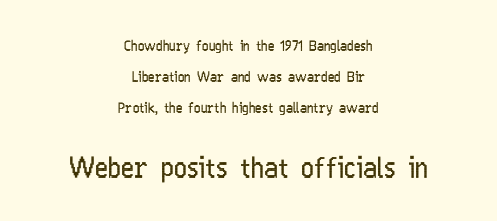
{"serif": "no", "italic": "no", "bold": "no", "weight": "regular", "width": "condensed", "stroke_contrast": "low", "x_height": "medium", "monospaced": "no", "underline": "no", "align": "center", "line_spacing": "loose", "line_spacing_ratio": 2.2, "letter_spacing": "normal", "letter_spacing_em": 0.0, "larger_block": "second", "size_ratio": 2.0, "glyph_px": 28}
